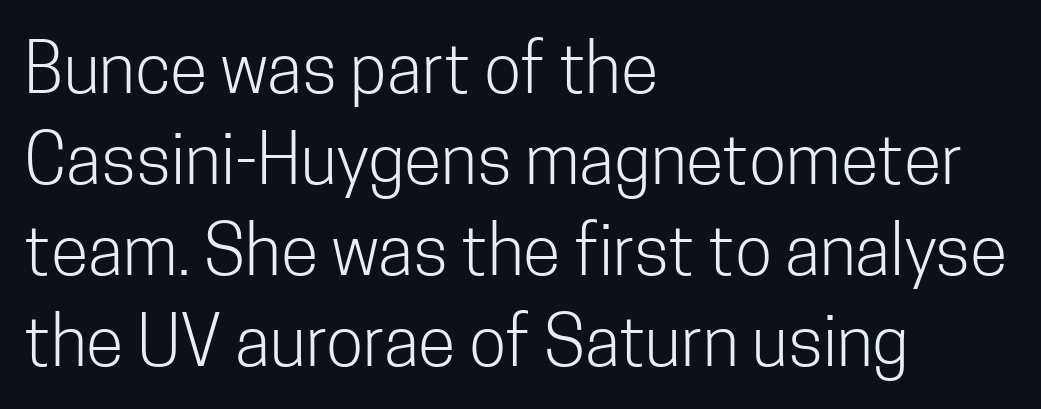
The axis of the letterforms is exactly vertical. The glyphs are unaccompanied by any horizontal stroke below them. Notice how the passage keeps a crisp vertical edge on the left only. Tracking here is standard; glyphs follow each other at the usual distance.
